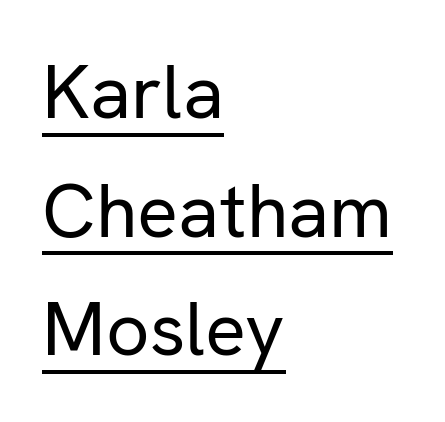
No italicization has been applied; the sample stays upright. The words here are underlined. Students, note that the glyphs here touch the page at normal intervals. Type style note: lacks serifs. Is this a fixed-width face? No — the glyphs have proportional, varying widths. Stem width sits at or under what a default text font uses.
